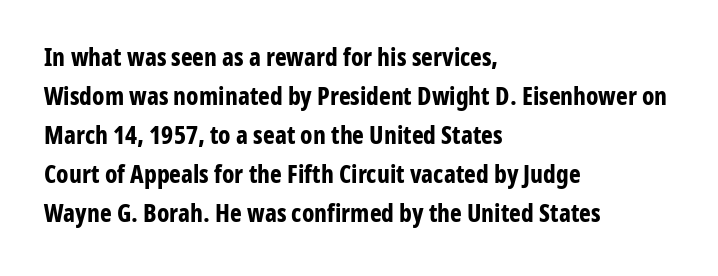
Vertical strokes here are truly vertical. In terms of letterspacing, this is plain default setting. This block has exactly the height ordinary leading produces. Pretty heavy lettering here — definitely bold.
